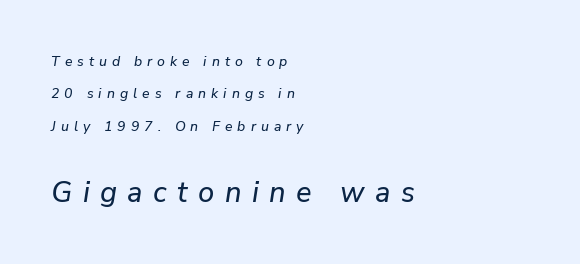
Q: Is the text italic (slanted)? A: Yes, it leans right by about 9 degrees.
Q: Is the text underlined? A: No.
Q: How is the paragraph aligned? A: Left-aligned.
Q: Is the spacing between letters normal or unusually wide? A: Unusually wide.
Q: Is the spacing between lines tight, normal or loose? A: Loose.
Q: Which block of text is set in a larger size, the first (top) or the second (bottom)? A: The second (bottom) one.
Q: Width (condensed, normal, or wide)? A: Normal.
Q: Stroke contrast? A: Low.
Q: x-height? A: Medium.
Q: Monospaced? A: No.
